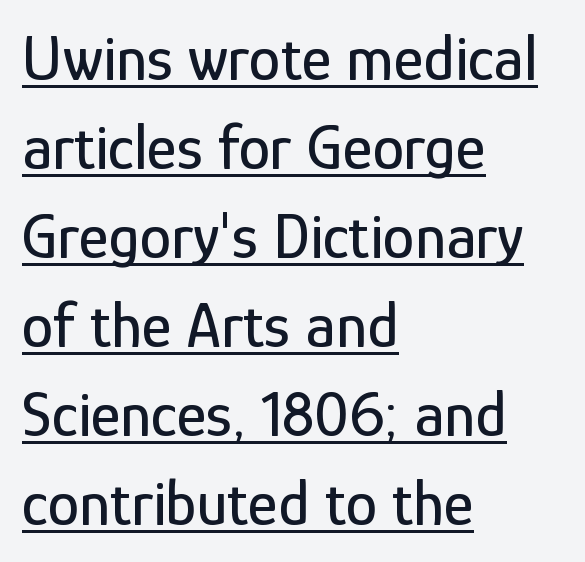
{"serif": "no", "italic": "no", "width": "condensed", "stroke_contrast": "low", "x_height": "medium", "monospaced": "no", "underline": "yes", "align": "left", "line_spacing": "normal", "line_spacing_ratio": 1.39, "letter_spacing": "normal", "letter_spacing_em": 0.0, "glyph_px": 64}
